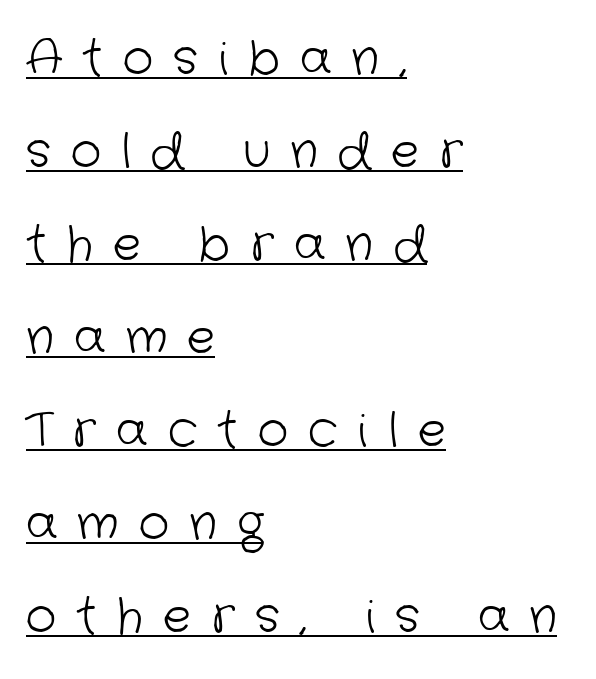
Summary of weight: not heavy and not bold. Typographically, this falls in the sans-serif category. Is the block centered? No — it sits flush against the left margin. Compared with undecorated copy, this sample adds a rule below the words. Observe the wide spacing: letters keep a clear distance from each other. Spacing verdict: proportional, widths tailored to each character.
